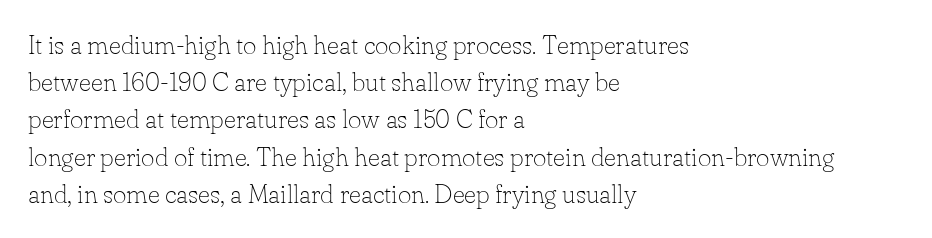
The image shows 26 px text type, upright; set left-aligned, normal line spacing (1.43x), normal letter spacing, not underlined.
